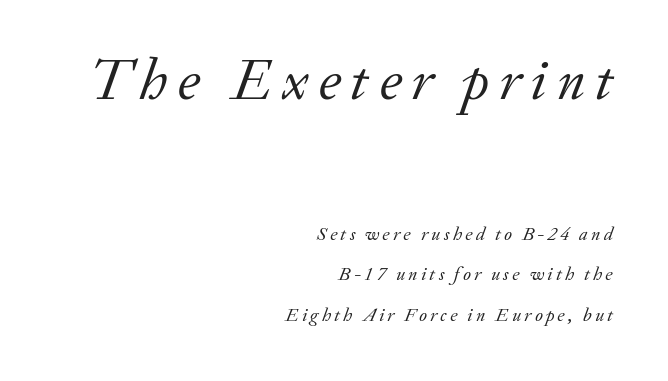
The image shows 58 px regular-weight serif type, italic (leaning right); set right-aligned, loose line spacing (2.13x), not underlined; the first (top) block is 3.05x larger; low stroke contrast and a small x-height.
